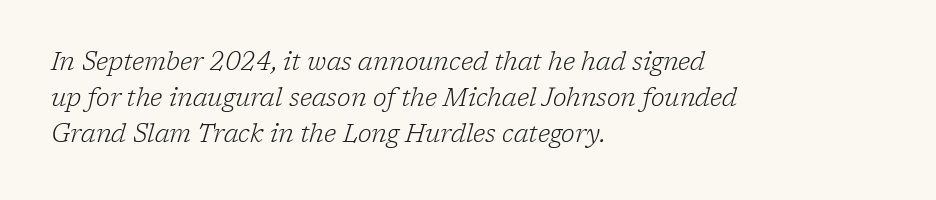
{"italic": "yes", "lean": "right", "slant_degrees": 17, "bold": "no", "underline": "no", "align": "left", "line_spacing": "normal", "line_spacing_ratio": 1.44, "letter_spacing": "normal", "letter_spacing_em": 0.0, "glyph_px": 25}
